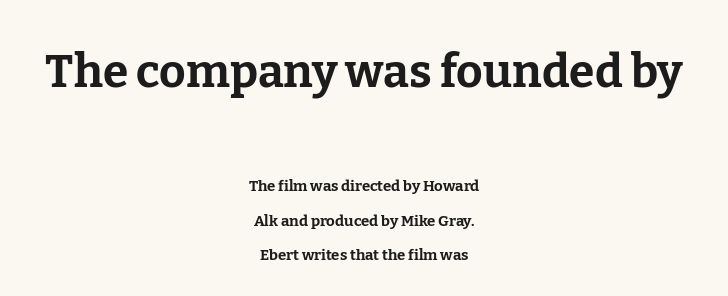
Q: Is the text bold? A: Yes.
Q: Is the text italic (slanted)? A: No, it is upright.
Q: Is the typeface a serif or a sans-serif typeface? A: Serif.
Q: Is the text underlined? A: No.
Q: How is the paragraph aligned? A: Centered.
Q: Is the spacing between letters normal or unusually wide? A: Normal.
Q: Is the spacing between lines tight, normal or loose? A: Loose.
Q: Which block of text is set in a larger size, the first (top) or the second (bottom)? A: The first (top) one.
Q: Width (condensed, normal, or wide)? A: Normal.
Q: Stroke contrast? A: Low.
Q: x-height? A: Medium.
Q: Monospaced? A: No.
